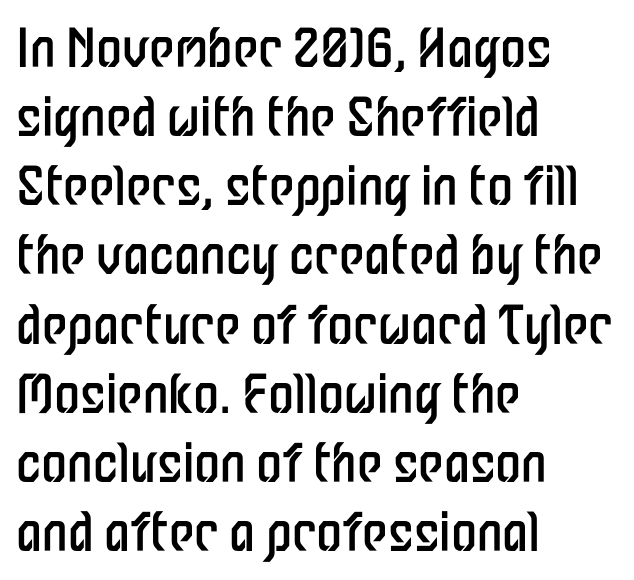
{"serif": "no", "italic": "no", "bold": "no", "weight": "regular", "width": "condensed", "stroke_contrast": "low", "x_height": "medium", "monospaced": "no", "underline": "no", "align": "left", "line_spacing": "normal", "line_spacing_ratio": 1.33, "letter_spacing": "normal", "letter_spacing_em": 0.0, "glyph_px": 52}
